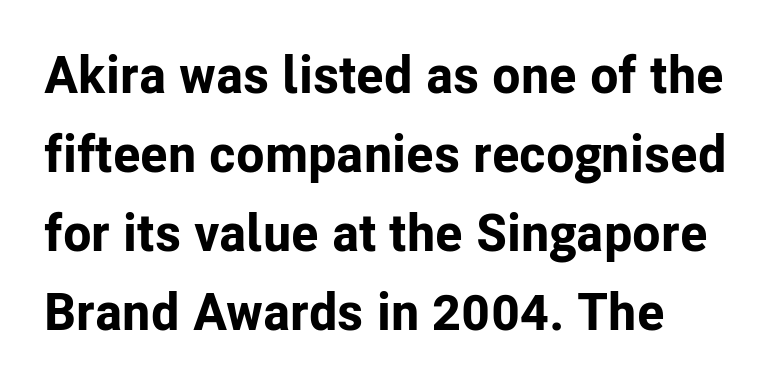
Nothing unusual about the tracking: characters are spaced as the font intends. Students, this is bold: see how much ink each stroke carries. This sample has the flowing, uneven cadence of proportional lettering. A sans-serif font was chosen for this passage. This block has exactly the height ordinary leading produces.
